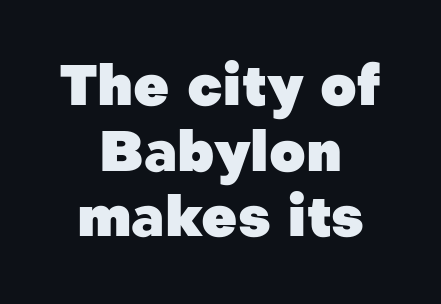
Q: Is the text bold? A: Yes.
Q: Is the text italic (slanted)? A: No, it is upright.
Q: Is the typeface a serif or a sans-serif typeface? A: Sans-serif.
Q: Is the text underlined? A: No.
Q: How is the paragraph aligned? A: Centered.
Q: Is the spacing between letters normal or unusually wide? A: Normal.
Q: Width (condensed, normal, or wide)? A: Normal.
Q: Stroke contrast? A: Low.
Q: x-height? A: Medium.
Q: Monospaced? A: No.
